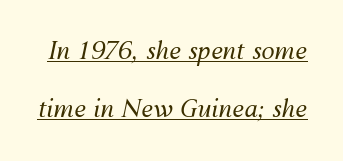
{"italic": "yes", "lean": "right", "slant_degrees": 12, "bold": "no", "underline": "yes", "line_spacing": "loose", "line_spacing_ratio": 2.41, "letter_spacing": "normal", "letter_spacing_em": 0.0, "glyph_px": 24}
